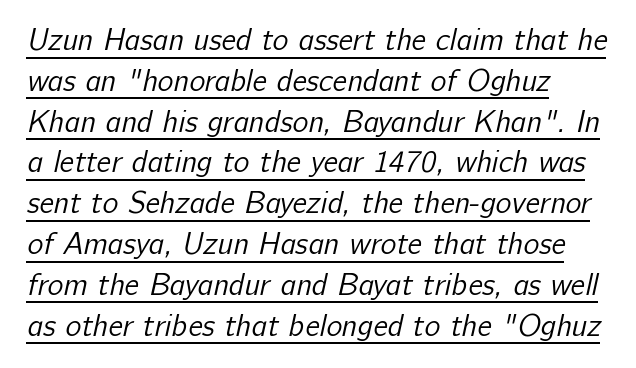
Q: Is the text bold? A: No.
Q: Is the typeface a serif or a sans-serif typeface? A: Sans-serif.
Q: Is the text underlined? A: Yes.
Q: How is the paragraph aligned? A: Left-aligned.
Q: Is the spacing between letters normal or unusually wide? A: Normal.
Q: Is the spacing between lines tight, normal or loose? A: Normal.
Q: Width (condensed, normal, or wide)? A: Normal.
Q: Stroke contrast? A: Low.
Q: x-height? A: Medium.
Q: Monospaced? A: No.
